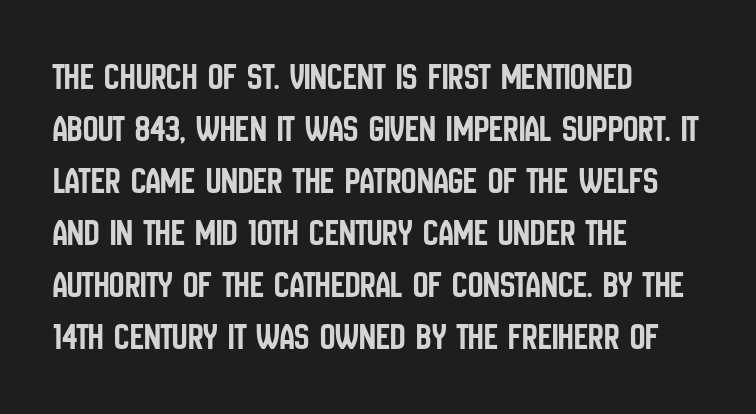
The image shows 38 px condensed sans-serif type, upright; set left-aligned, normal line spacing (1.37x), normal letter spacing, not underlined; low stroke contrast and a large x-height.
